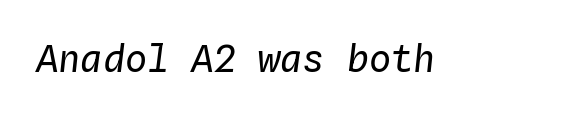
A clean baseline with only descenders dipping below it. The face used here is rendered with its standard letterfit. Characters are canted at an angle relative to the baseline's perpendicular. Is this a heavy cut? Hardly; it is regular or lighter. This sample has the even, mechanical cadence of fixed-width lettering.
